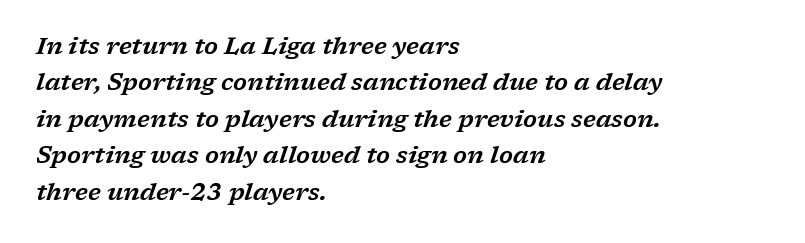
The image shows 24 px text type, italic (leaning right); set left-aligned, normal line spacing (1.52x), normal letter spacing, not underlined.
